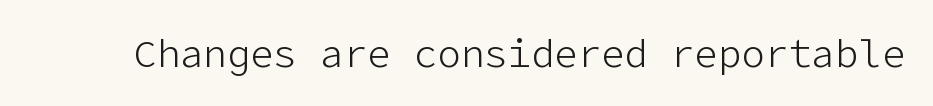
The designer went with a sans here, leaving each stem footless. Inter-character spacing is left at the font's built-in metrics. Check the space under the baseline: it is left empty. This is the regular roman posture of the typeface. Nothing heavy about these letters — not bold at all.
